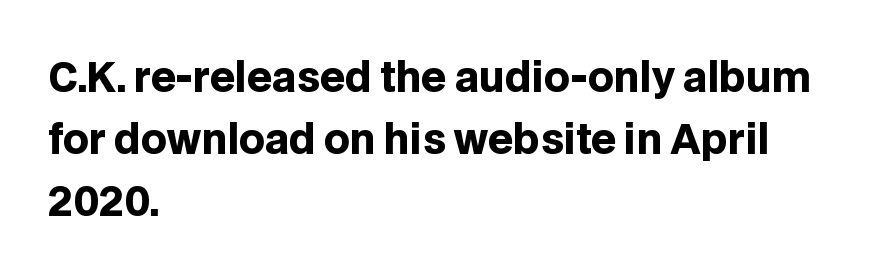
This rendering features lettering with no underline. Set as a true bold cut, around the 700 mark. A typesetter would call this zero additional tracking. All the whitespace from short lines collects on the right.
